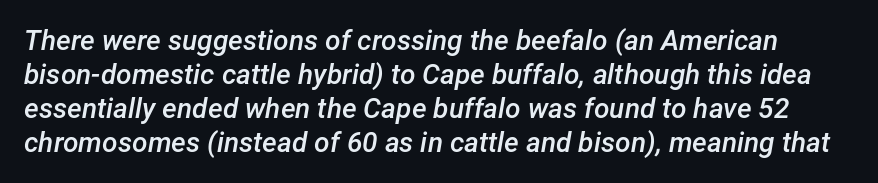
The image shows 28 px semibold type, italic (leaning right); set line spacing 1.21x, normal letter spacing, not underlined; low stroke contrast and a medium x-height.
